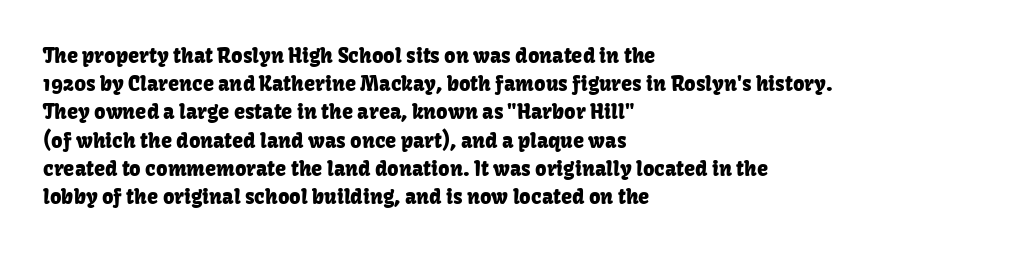
Quick note: interline space is typical. Layout note: lines flush left. The tracking reads as untouched default to a designer's eye. The passage shown is not underscored anywhere. The type sits square on the baseline with zero lean.
